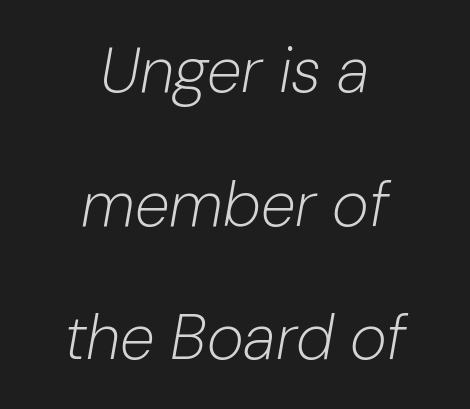
{"italic": "yes", "lean": "right", "slant_degrees": 10, "bold": "no", "weight": "light", "width": "normal", "stroke_contrast": "low", "x_height": "medium", "monospaced": "no", "underline": "no", "align": "center", "line_spacing": "loose", "line_spacing_ratio": 2.12, "letter_spacing": "normal", "letter_spacing_em": 0.0, "glyph_px": 63}
